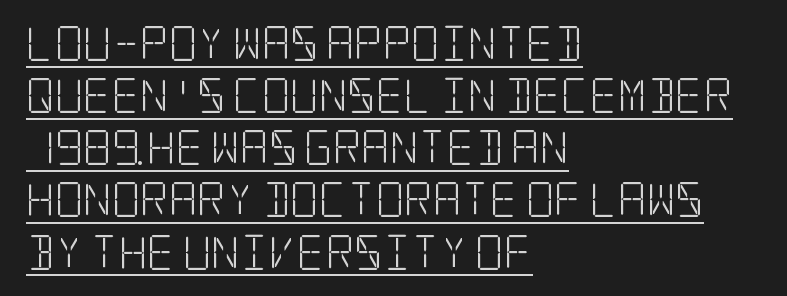
The image shows 35 px light, condensed serif type, upright; set left-aligned, normal line spacing (1.49x), normal letter spacing, underlined; low stroke contrast and a large x-height.
